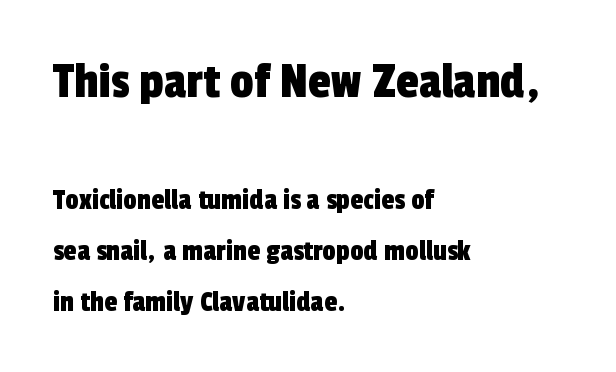
Q: Is the typeface a serif or a sans-serif typeface? A: Sans-serif.
Q: Is the text underlined? A: No.
Q: How is the paragraph aligned? A: Left-aligned.
Q: Is the spacing between letters normal or unusually wide? A: Normal.
Q: Is the spacing between lines tight, normal or loose? A: Normal.
Q: Which block of text is set in a larger size, the first (top) or the second (bottom)? A: The first (top) one.
Q: Width (condensed, normal, or wide)? A: Condensed.
Q: x-height? A: Medium.
Q: Monospaced? A: No.
